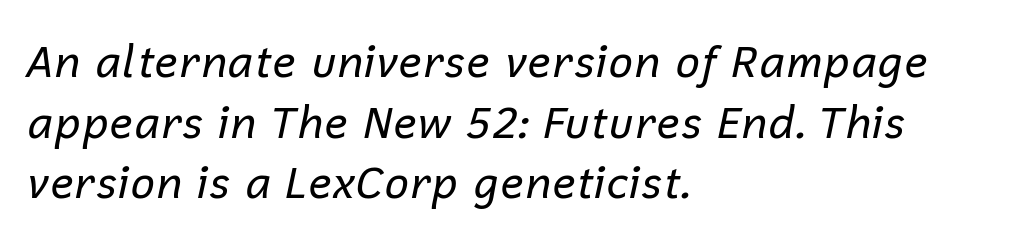
Tracking here is standard; glyphs follow each other at the usual distance. Would a proofreader flag this as italicized? Yes. The passage shown is typed in a proportional face where columns would drift. Underline: absent. The leading is moderate, giving the passage an even texture.
